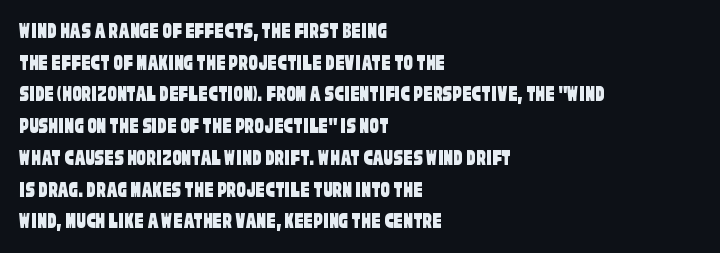
{"underline": "no", "align": "left", "line_spacing": "normal", "line_spacing_ratio": 1.38, "letter_spacing": "normal", "letter_spacing_em": 0.0, "glyph_px": 23}
